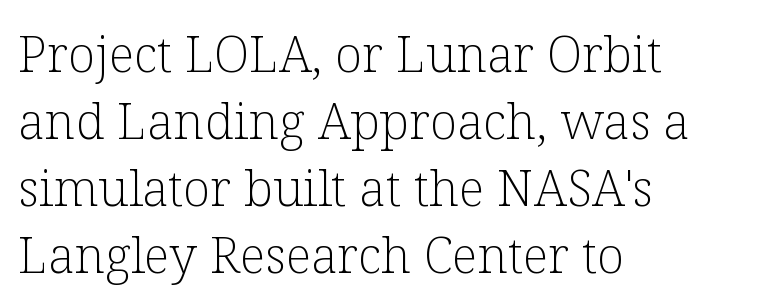
Beneath every word, the page is bare. All the whitespace from short lines collects on the right. Students, note that the glyphs here touch the page at normal intervals. Each letter keeps its own natural width here, so spacing adapts to shape. Italic? Not at all — the glyphs are vertical.
